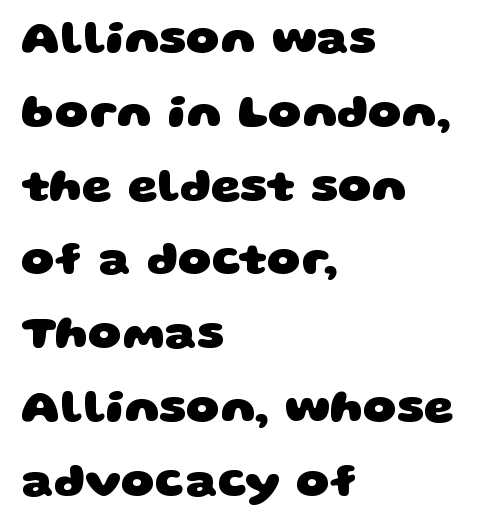
The setting favours the left margin, as ordinary paragraphs usually do. The line-height multiplier appears to be the usual default. The face used here is a sans, in the tradition of grotesques and geometrics. Caption: bold face, heavy strokes. Each row of text sits above clean, open space.
